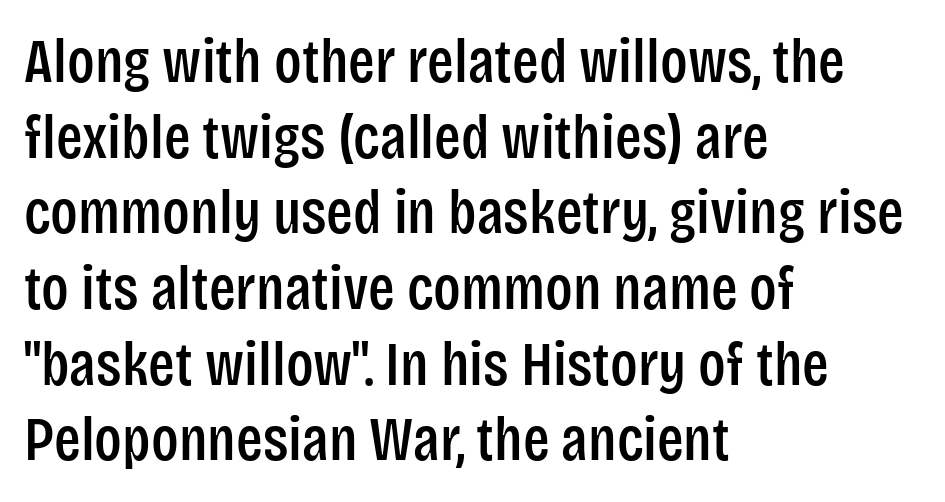
Q: Is the text italic (slanted)? A: No, it is upright.
Q: Is the typeface a serif or a sans-serif typeface? A: Sans-serif.
Q: Is the text underlined? A: No.
Q: How is the paragraph aligned? A: Left-aligned.
Q: Is the spacing between letters normal or unusually wide? A: Normal.
Q: Width (condensed, normal, or wide)? A: Condensed.
Q: Stroke contrast? A: Low.
Q: x-height? A: Large.
Q: Monospaced? A: No.
